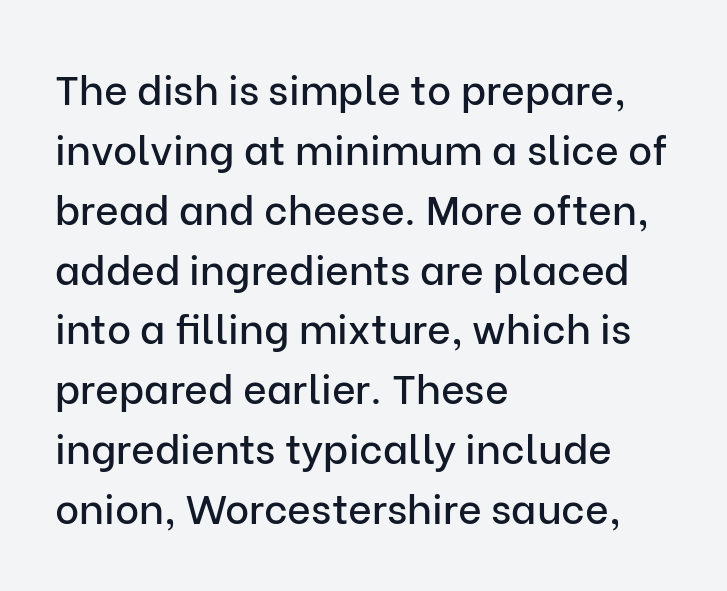
Q: Is the text italic (slanted)? A: No, it is upright.
Q: Is the typeface a serif or a sans-serif typeface? A: Sans-serif.
Q: Is the text underlined? A: No.
Q: How is the paragraph aligned? A: Left-aligned.
Q: Is the spacing between letters normal or unusually wide? A: Normal.
Q: Is the spacing between lines tight, normal or loose? A: Normal.
Q: Width (condensed, normal, or wide)? A: Normal.
Q: Stroke contrast? A: Low.
Q: x-height? A: Medium.
Q: Monospaced? A: No.
